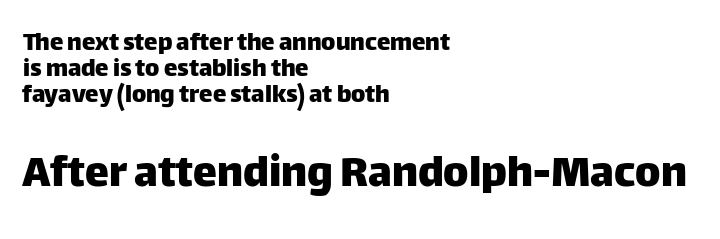
Q: Is the text italic (slanted)? A: No, it is upright.
Q: Is the typeface a serif or a sans-serif typeface? A: Sans-serif.
Q: Is the text underlined? A: No.
Q: How is the paragraph aligned? A: Left-aligned.
Q: Is the spacing between letters normal or unusually wide? A: Normal.
Q: Is the spacing between lines tight, normal or loose? A: Tight.
Q: Which block of text is set in a larger size, the first (top) or the second (bottom)? A: The second (bottom) one.
Q: Width (condensed, normal, or wide)? A: Normal.
Q: Stroke contrast? A: Low.
Q: x-height? A: Large.
Q: Monospaced? A: No.
